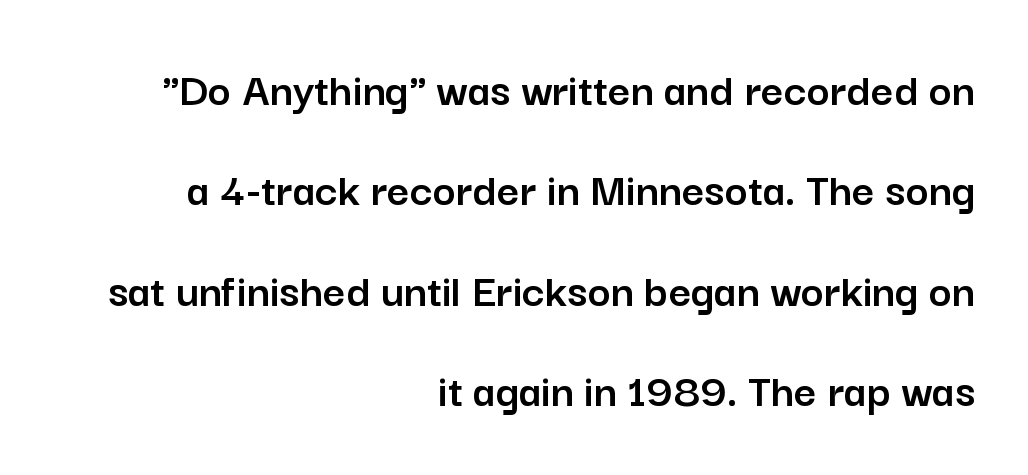
{"serif": "no", "italic": "no", "width": "normal", "stroke_contrast": "low", "x_height": "medium", "monospaced": "no", "underline": "no", "align": "right", "line_spacing": "loose", "line_spacing_ratio": 2.05, "letter_spacing": "normal", "letter_spacing_em": 0.0, "glyph_px": 49}
